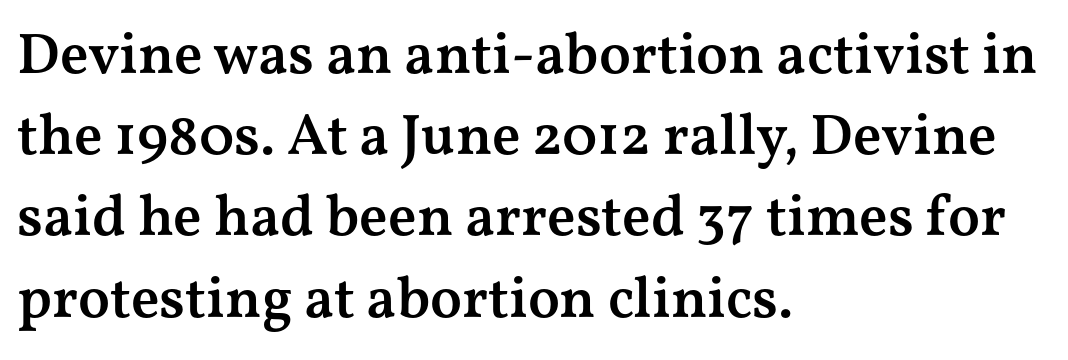
{"serif": "yes", "italic": "no", "bold": "semi", "weight": "semibold", "width": "wide", "stroke_contrast": "medium", "x_height": "medium", "monospaced": "no", "underline": "no", "align": "left", "line_spacing": "normal", "line_spacing_ratio": 1.4, "letter_spacing": "normal", "letter_spacing_em": 0.0, "glyph_px": 58}
